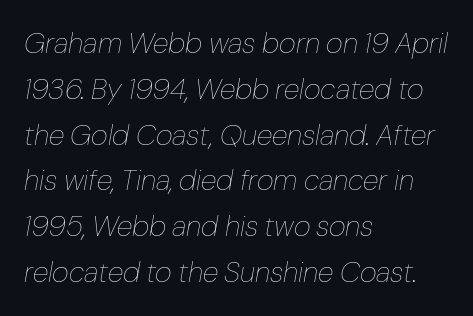
{"italic": "yes", "lean": "right", "slant_degrees": 10, "bold": "no", "weight": "thin", "width": "normal", "stroke_contrast": "low", "x_height": "medium", "monospaced": "no", "underline": "no", "align": "left", "line_spacing": "normal", "line_spacing_ratio": 1.58, "letter_spacing": "normal", "letter_spacing_em": 0.0, "glyph_px": 29}
